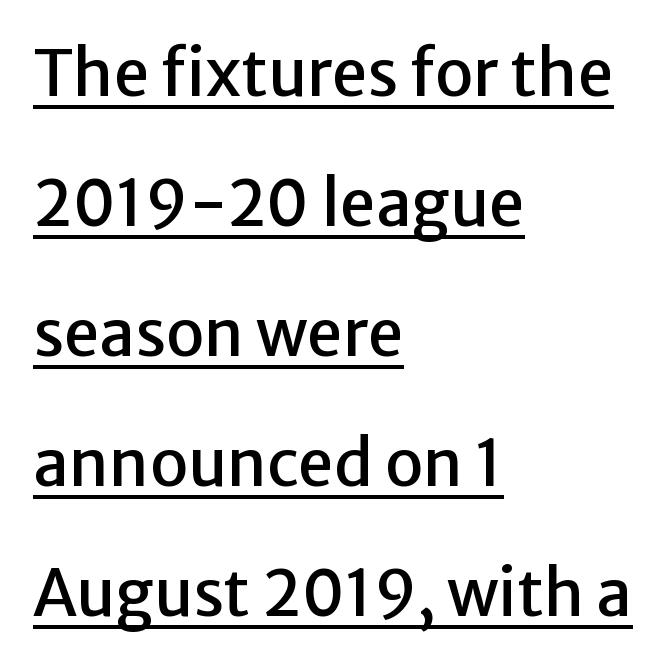
{"serif": "no", "italic": "no", "width": "normal", "stroke_contrast": "low", "x_height": "medium", "monospaced": "no", "underline": "yes", "align": "left", "line_spacing": "loose", "line_spacing_ratio": 2.03, "letter_spacing": "normal", "letter_spacing_em": 0.0, "glyph_px": 64}
